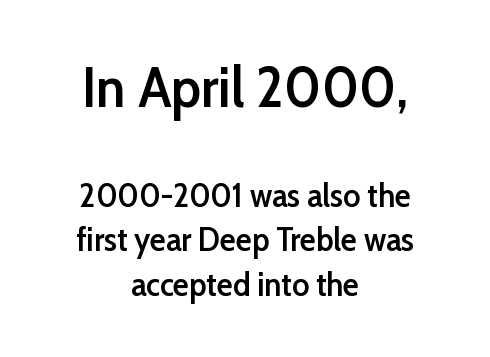
Short and long lines alike share a common midpoint. Classification — sans serif. The strokes are fattened partway — semibold, not bold. Ordinary non-slanted type is in use. Evenly set lines give the paragraph a standard silhouette. If you squint, the top block still reads clearly — it's the larger of the two.
